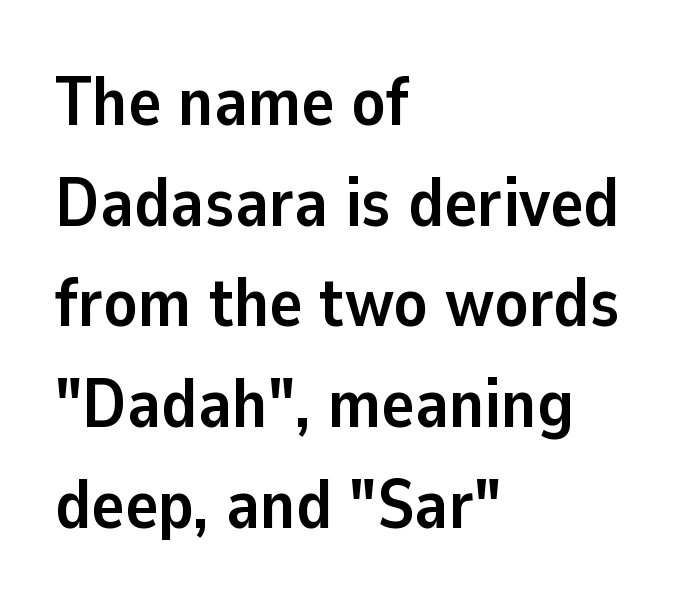
The image shows 69 px semibold sans-serif type, upright; set left-aligned, normal line spacing (1.46x), normal letter spacing, not underlined; low stroke contrast and a medium x-height.
